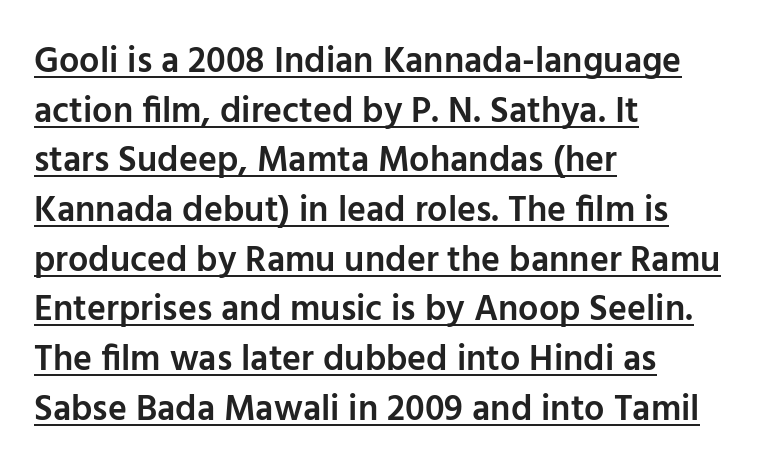
{"serif": "no", "italic": "no", "bold": "semi", "weight": "semibold", "width": "normal", "stroke_contrast": "low", "x_height": "medium", "monospaced": "no", "underline": "yes", "align": "left", "line_spacing": "normal", "line_spacing_ratio": 1.38, "letter_spacing": "normal", "letter_spacing_em": 0.0, "glyph_px": 36}
